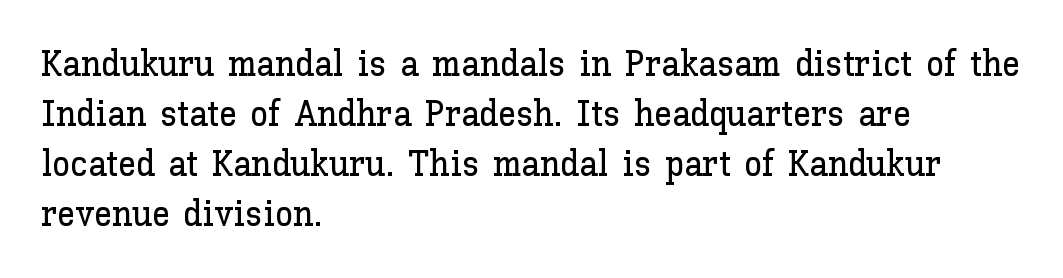
Q: Is the text italic (slanted)? A: No, it is upright.
Q: Is the text underlined? A: No.
Q: How is the paragraph aligned? A: Left-aligned.
Q: Is the spacing between letters normal or unusually wide? A: Normal.
Q: Is the spacing between lines tight, normal or loose? A: Normal.
Q: Width (condensed, normal, or wide)? A: Normal.
Q: Stroke contrast? A: Low.
Q: x-height? A: Medium.
Q: Monospaced? A: No.
